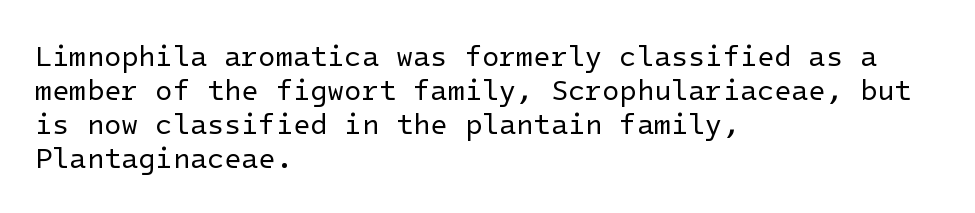
{"serif": "no", "italic": "no", "bold": "no", "weight": "regular", "width": "normal", "stroke_contrast": "low", "x_height": "medium", "underline": "no", "align": "left", "line_spacing_ratio": 1.22, "letter_spacing": "normal", "letter_spacing_em": 0.0, "glyph_px": 28}
